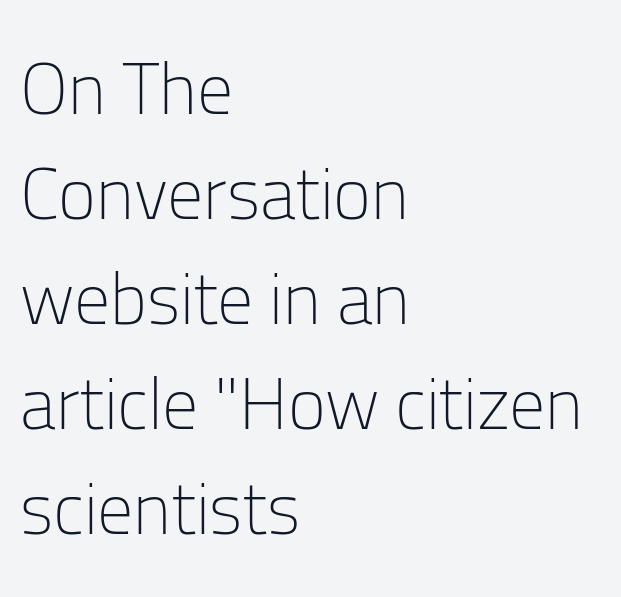
{"serif": "no", "italic": "no", "bold": "no", "weight": "light", "width": "normal", "stroke_contrast": "low", "x_height": "medium", "monospaced": "no", "underline": "no", "align": "left", "line_spacing": "normal", "line_spacing_ratio": 1.46, "letter_spacing": "normal", "letter_spacing_em": 0.0, "glyph_px": 72}
